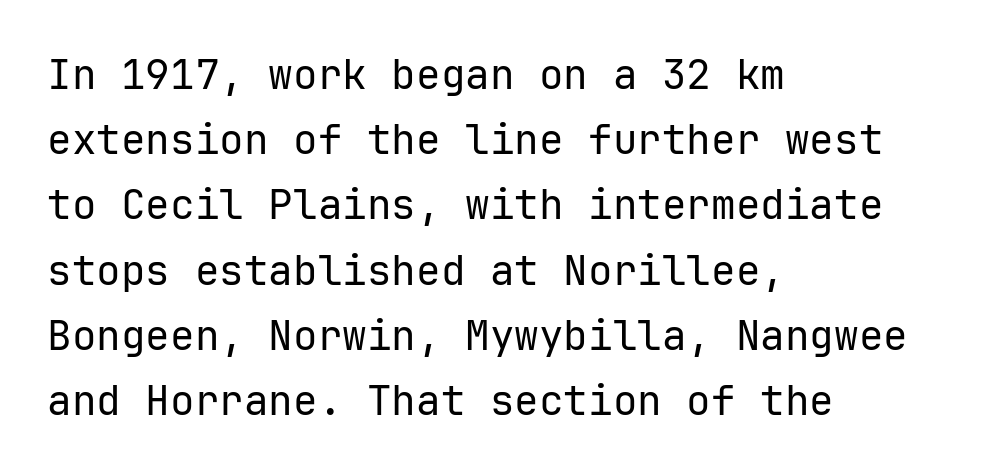
Q: Is the text bold? A: No.
Q: Is the text italic (slanted)? A: No, it is upright.
Q: Is the typeface a serif or a sans-serif typeface? A: Sans-serif.
Q: Is the text underlined? A: No.
Q: How is the paragraph aligned? A: Left-aligned.
Q: Is the spacing between letters normal or unusually wide? A: Normal.
Q: Is the spacing between lines tight, normal or loose? A: Normal.
Q: Width (condensed, normal, or wide)? A: Normal.
Q: Stroke contrast? A: Low.
Q: x-height? A: Medium.
Q: Monospaced? A: Yes.
